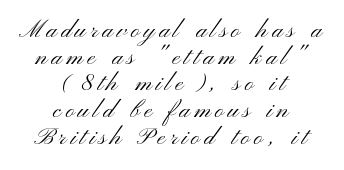
The image shows 24 px text type; set centered, tight line spacing (1.11x), not underlined.
